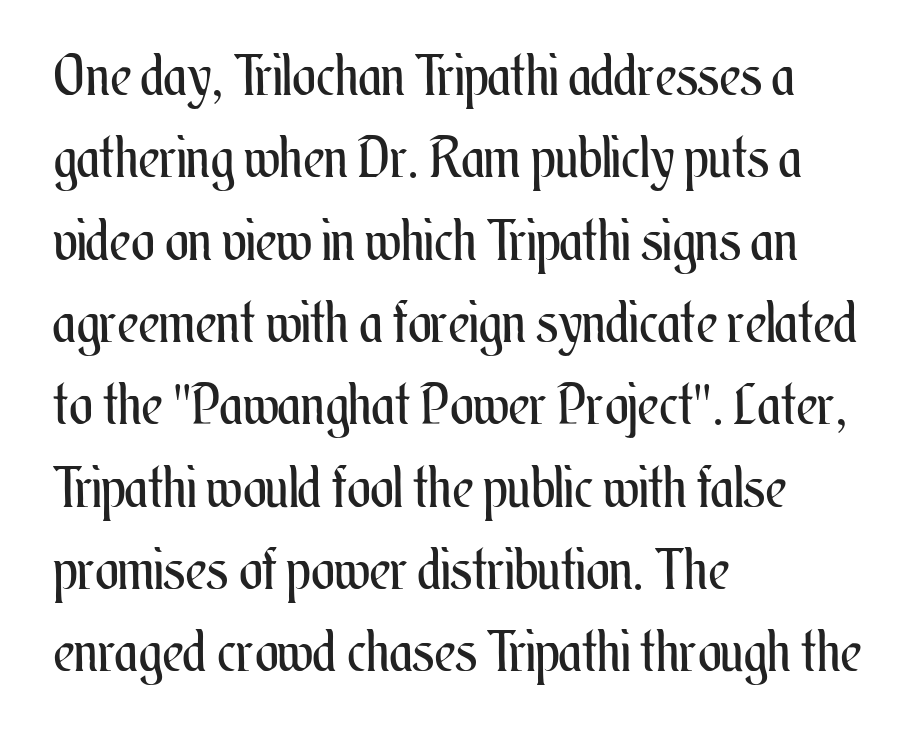
Visually the block forms a straight wall on the left and a jagged coastline on the right. Here the designer chose a conventional face with non-uniform glyph widths. The space directly below the letters is spotless. In terms of leading, this rendering sits right in the middle. This reads as an unemphasized weight, regular at the heaviest. Upright lettering throughout.
